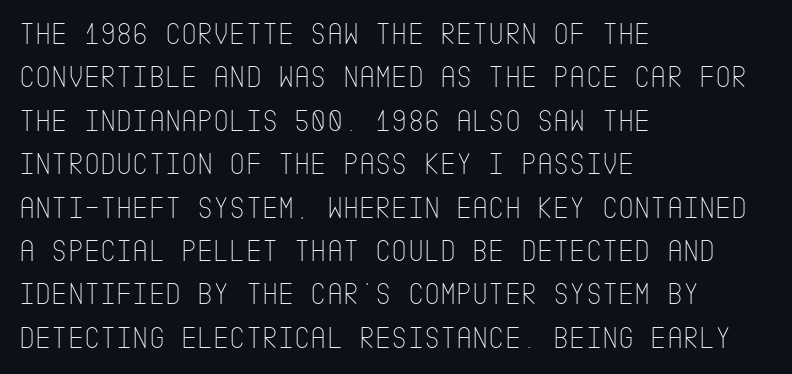
Weight: not bold — regular or lighter. The block of text has a typical density, with ordinary space between rows. What stands out about the letter spacing? Nothing — it is the standard amount. Horizontal alignment here is leftward, the default for most running prose. Do the letters lean? They stand straight. This is sans-serif lettering, the kind often seen on screens and signage.
